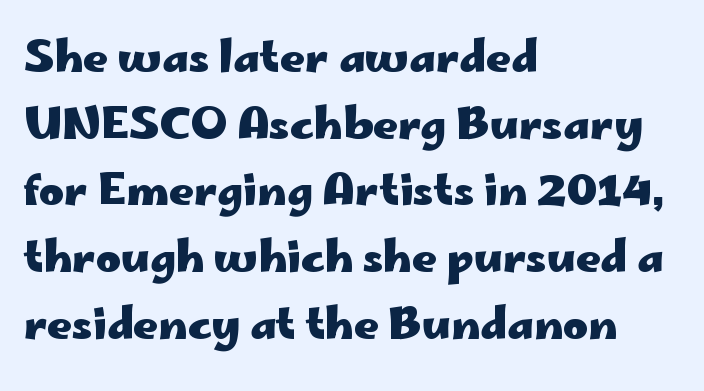
Q: Is the text bold? A: Yes.
Q: Is the text italic (slanted)? A: No, it is upright.
Q: Is the typeface a serif or a sans-serif typeface? A: Sans-serif.
Q: Is the text underlined? A: No.
Q: How is the paragraph aligned? A: Left-aligned.
Q: Is the spacing between letters normal or unusually wide? A: Normal.
Q: Is the spacing between lines tight, normal or loose? A: Normal.
Q: Width (condensed, normal, or wide)? A: Wide.
Q: Stroke contrast? A: Low.
Q: x-height? A: Small.
Q: Monospaced? A: No.
